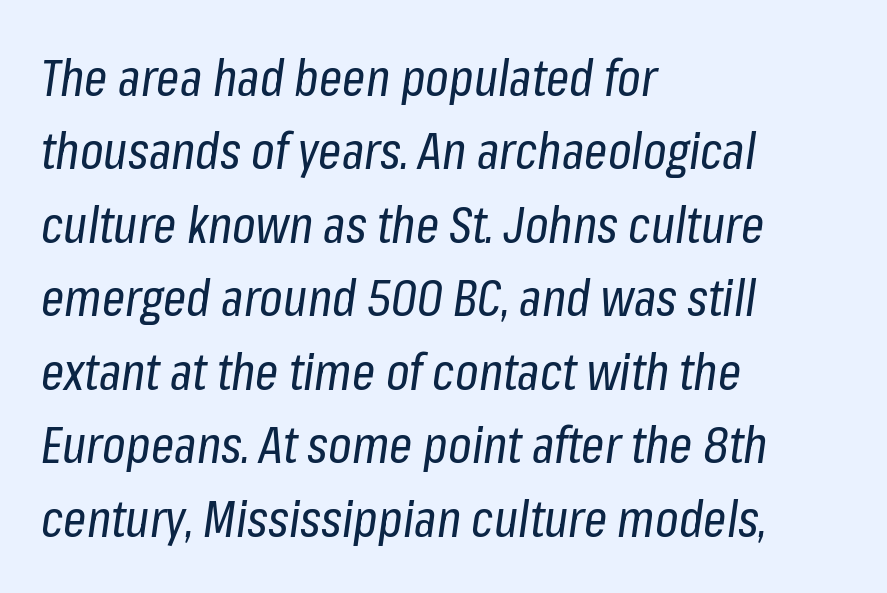
The image shows 51 px regular-weight, condensed type, italic (leaning right); set left-aligned, normal line spacing (1.44x), normal letter spacing, not underlined; low stroke contrast and a medium x-height.
